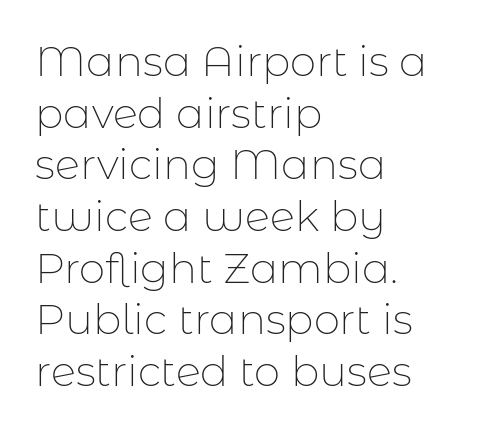
There is no visible air inserted between adjacent glyphs. Any mark beneath the type? The region is blank. The face used here is proportionally spaced, like ordinary book or web type. Is the type heavy? It reads as light-to-regular instead. Ordinary non-slanted type is in use. Examine the stroke ends and you'll find no serifs.
